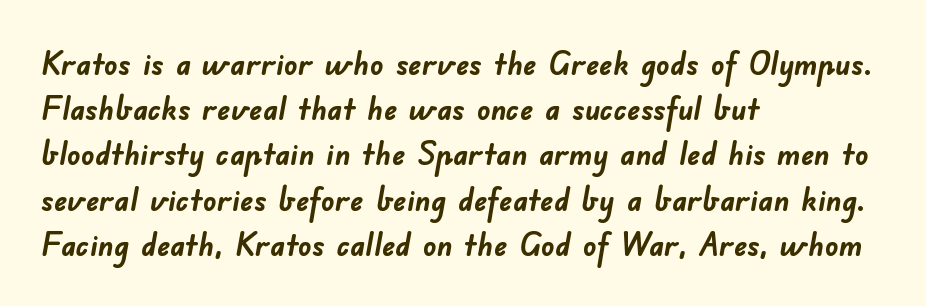
Observe the absence of serifs on each vertical stroke in this sample. The passage is arranged the way most books set body copy — flush left. This rendering leaves character spacing at its baseline value. The letters advance in unequal steps, a hallmark of proportional type.
